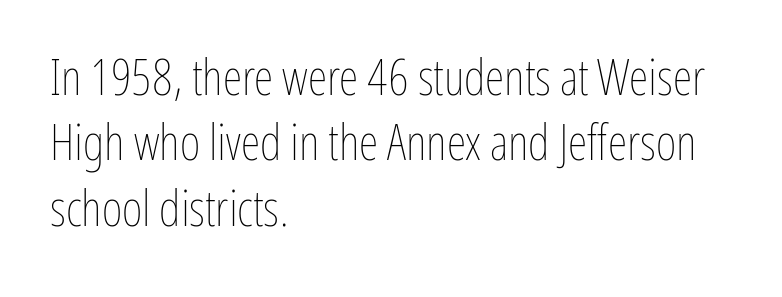
The image shows 50 px thin, condensed type, upright; set left-aligned, normal line spacing (1.31x), normal letter spacing, not underlined; low stroke contrast and a medium x-height.
